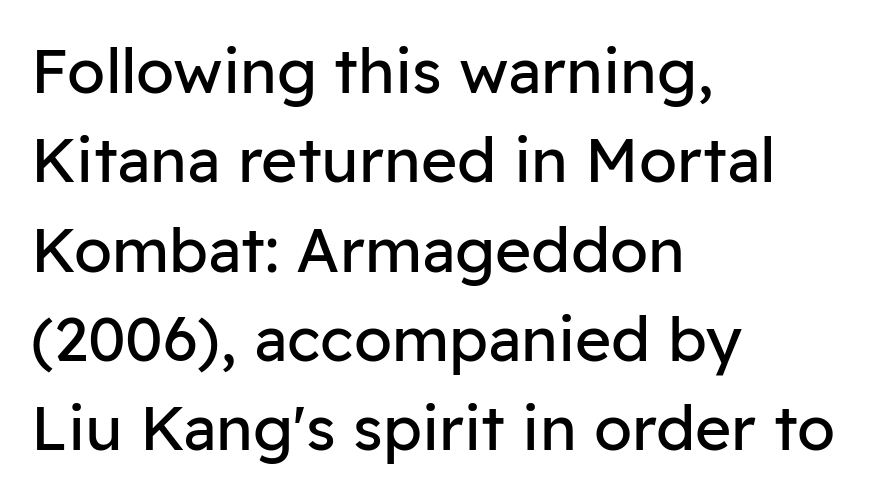
{"serif": "no", "italic": "no", "bold": "no", "weight": "regular", "width": "normal", "stroke_contrast": "low", "x_height": "medium", "monospaced": "no", "underline": "no", "align": "left", "line_spacing": "normal", "line_spacing_ratio": 1.44, "letter_spacing": "normal", "letter_spacing_em": 0.0, "glyph_px": 62}
